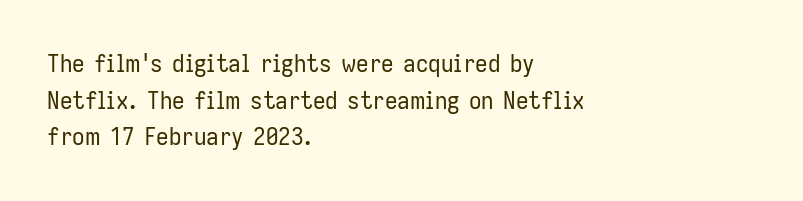
The image shows 25 px text type, upright; set left-aligned, normal line spacing (1.47x), normal letter spacing, not underlined.
